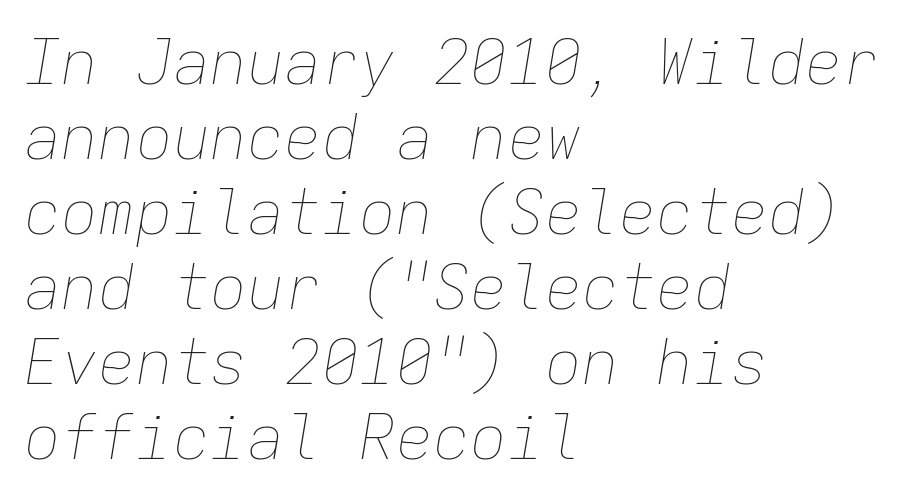
Notice how the passage keeps a crisp vertical edge on the left only. Each letter, wide or thin by design, is forced into the same width here. Each stroke keeps to a modest, everyday thickness or less. Unmarked baselines from the first word to the last.
